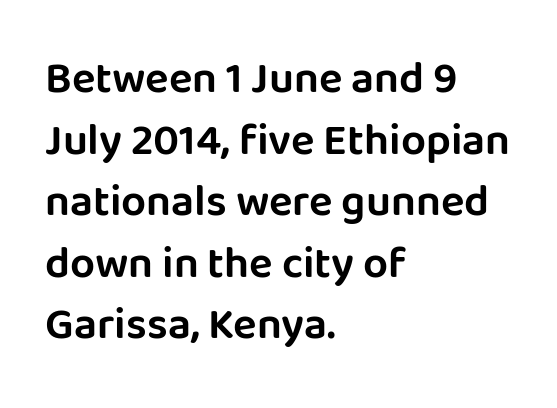
{"serif": "no", "italic": "no", "width": "normal", "stroke_contrast": "low", "x_height": "large", "monospaced": "no", "underline": "no", "align": "left", "line_spacing": "normal", "line_spacing_ratio": 1.4, "letter_spacing": "normal", "letter_spacing_em": 0.0, "glyph_px": 44}
